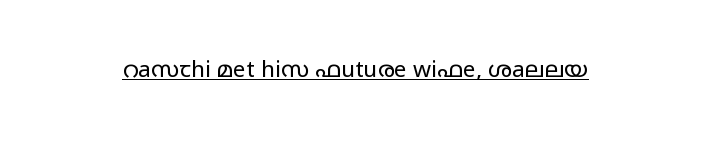
The image shows 23 px text type, upright; set normal letter spacing, underlined.
